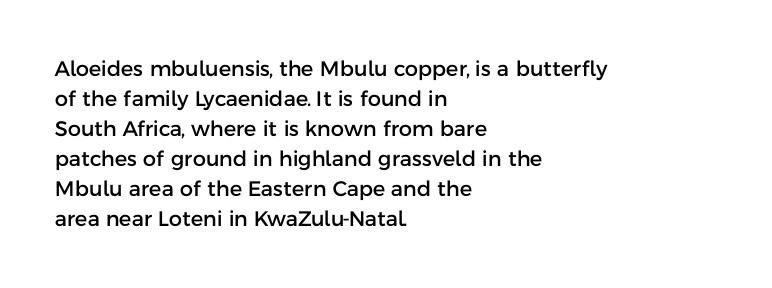
Q: Is the text italic (slanted)? A: No, it is upright.
Q: Is the text underlined? A: No.
Q: How is the paragraph aligned? A: Left-aligned.
Q: Is the spacing between letters normal or unusually wide? A: Normal.
Q: Is the spacing between lines tight, normal or loose? A: Normal.
